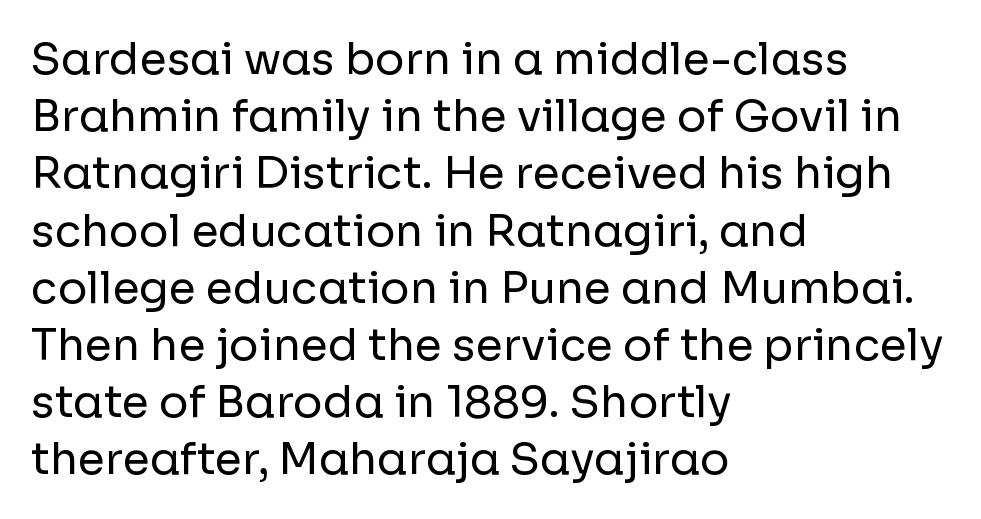
The characters are drawn with everyday or finer stroke widths. Check the space under the baseline: it is left empty. This is the regular roman posture of the typeface. Unlike a traditional serif, this face leaves its strokes unadorned. The horizontal fit of the characters is conventional and even.
